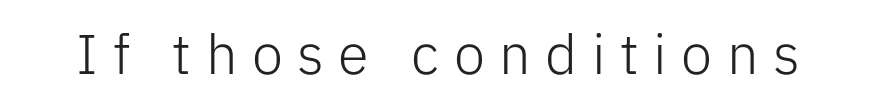
The image shows 56 px light sans-serif type, upright; set unusually wide letter spacing (+0.26 em), not underlined; low stroke contrast and a medium x-height.
